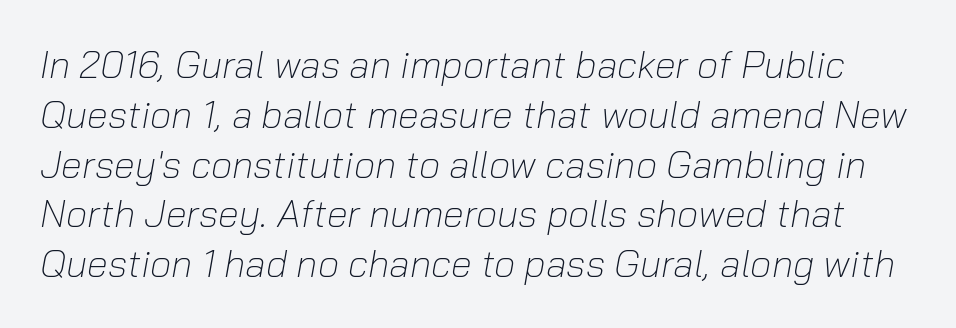
Weight class: somewhere from thin through regular. A typesetter would call this proportional, since set widths differ per character. Tracking value appears to be zero — textbook default spacing. Clear beneath every line of the passage.
